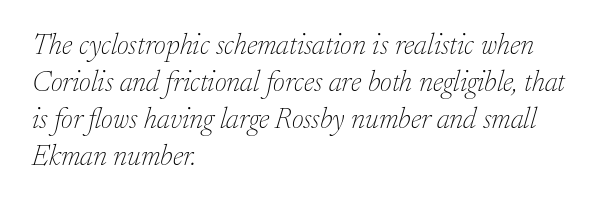
The gap between lines stays unmarked. Reading down the block, your eye returns to a fixed left position each line. Think of a printed novel: that variable character pitch is what you see here. Normally led — the rows are evenly, conventionally spaced. The face used here is seriffed, in the tradition of book romans.
